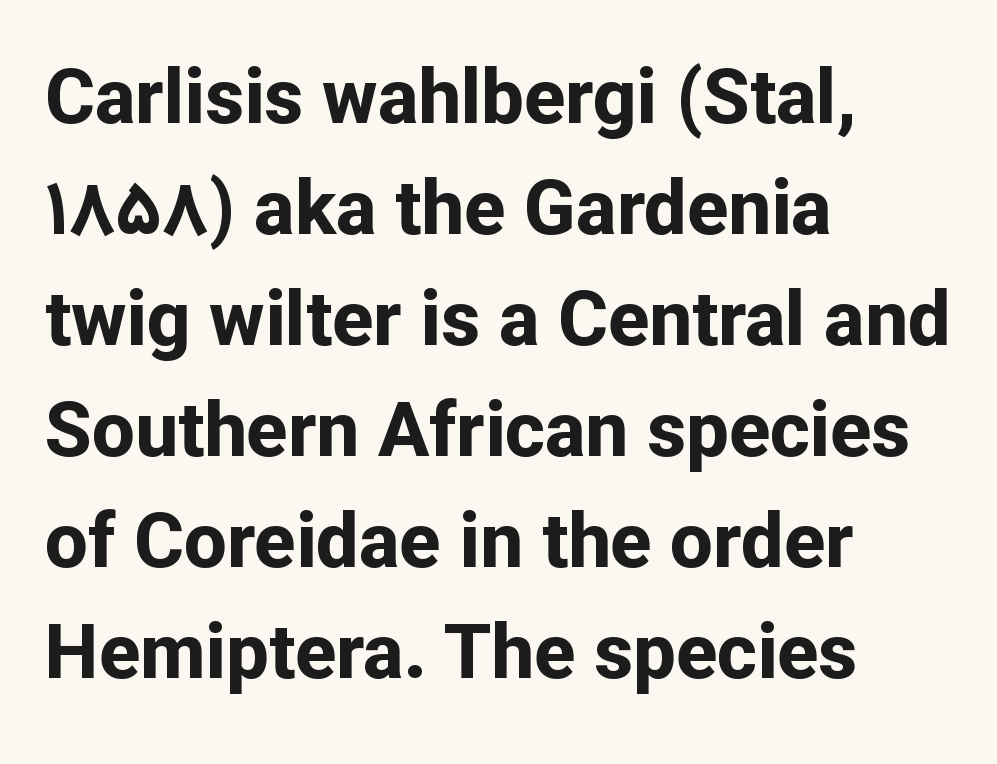
{"serif": "no", "italic": "no", "bold": "yes", "weight": "bold", "width": "normal", "stroke_contrast": "low", "x_height": "medium", "monospaced": "no", "underline": "no", "align": "left", "line_spacing": "normal", "line_spacing_ratio": 1.46, "letter_spacing": "normal", "letter_spacing_em": 0.0, "glyph_px": 76}
